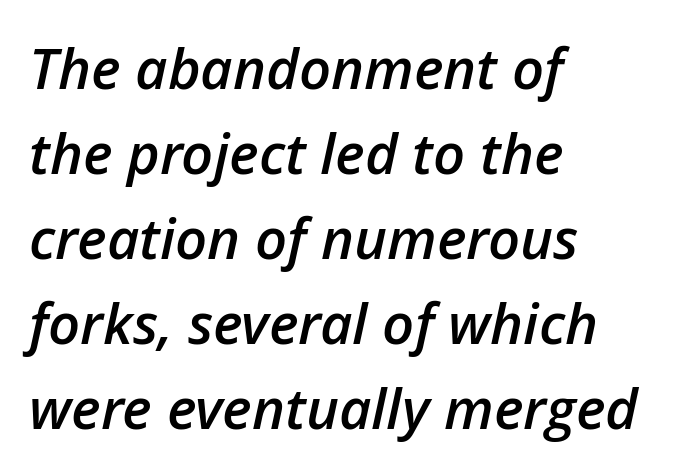
{"italic": "yes", "lean": "right", "slant_degrees": 12, "bold": "semi", "weight": "semibold", "width": "normal", "stroke_contrast": "low", "x_height": "medium", "monospaced": "no", "underline": "no", "align": "left", "line_spacing": "normal", "line_spacing_ratio": 1.52, "letter_spacing": "normal", "letter_spacing_em": 0.0, "glyph_px": 56}
